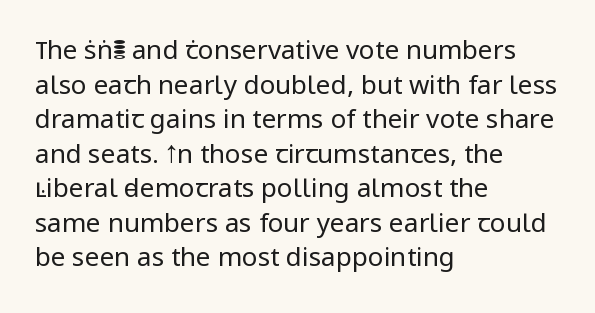
No chunkiness to these letters — they're not bold. A classic flush-left, rag-right setting is used for this passage. One glance says typical: line gaps are just what's usual. The letters sit at their default tracking, neither squeezed nor spread.
